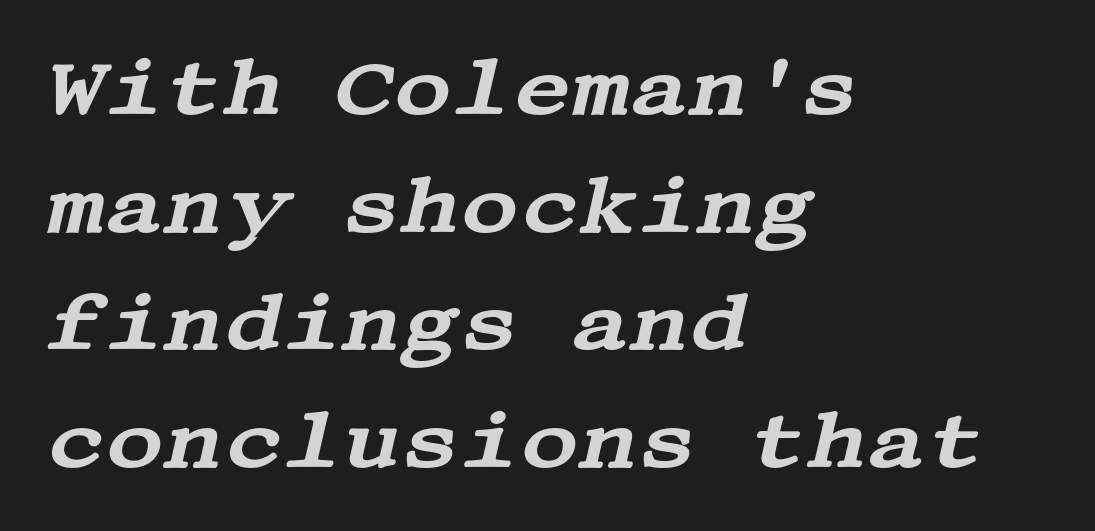
Q: Is the text italic (slanted)? A: Yes, it leans right by about 13 degrees.
Q: Is the typeface a serif or a sans-serif typeface? A: Serif.
Q: Is the text underlined? A: No.
Q: How is the paragraph aligned? A: Left-aligned.
Q: Is the spacing between letters normal or unusually wide? A: Normal.
Q: Is the spacing between lines tight, normal or loose? A: Normal.
Q: Width (condensed, normal, or wide)? A: Wide.
Q: Stroke contrast? A: Medium.
Q: x-height? A: Large.
